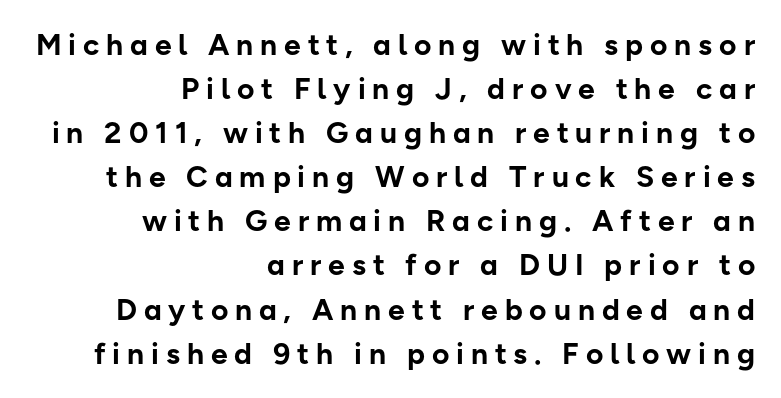
Q: Is the text bold? A: Yes.
Q: Is the text italic (slanted)? A: No, it is upright.
Q: Is the typeface a serif or a sans-serif typeface? A: Sans-serif.
Q: Is the text underlined? A: No.
Q: How is the paragraph aligned? A: Right-aligned.
Q: Is the spacing between letters normal or unusually wide? A: Unusually wide.
Q: Is the spacing between lines tight, normal or loose? A: Normal.
Q: Width (condensed, normal, or wide)? A: Normal.
Q: Stroke contrast? A: Low.
Q: x-height? A: Medium.
Q: Monospaced? A: No.
